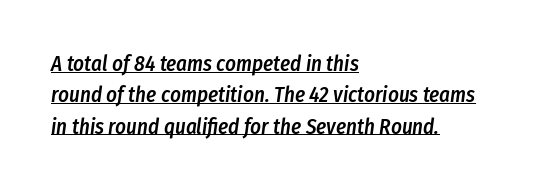
The image shows 21 px text type, italic (leaning right); set left-aligned, normal line spacing (1.49x), normal letter spacing, underlined.
